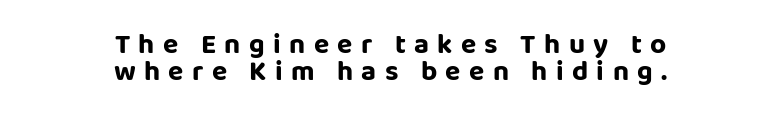
Q: Is the text bold? A: Yes.
Q: Is the text italic (slanted)? A: No, it is upright.
Q: Is the typeface a serif or a sans-serif typeface? A: Sans-serif.
Q: Is the text underlined? A: No.
Q: How is the paragraph aligned? A: Centered.
Q: Is the spacing between letters normal or unusually wide? A: Unusually wide.
Q: Is the spacing between lines tight, normal or loose? A: Tight.
Q: Width (condensed, normal, or wide)? A: Normal.
Q: Stroke contrast? A: Low.
Q: x-height? A: Large.
Q: Monospaced? A: No.
